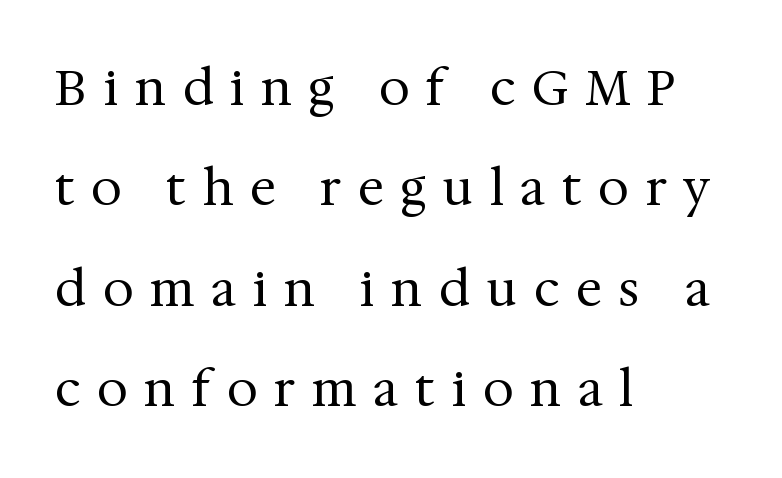
{"serif": "yes", "italic": "no", "bold": "no", "weight": "regular", "width": "normal", "stroke_contrast": "medium", "x_height": "medium", "monospaced": "no", "underline": "no", "align": "left", "line_spacing": "loose", "line_spacing_ratio": 2.05, "letter_spacing": "wide", "letter_spacing_em": 0.35, "glyph_px": 49}
